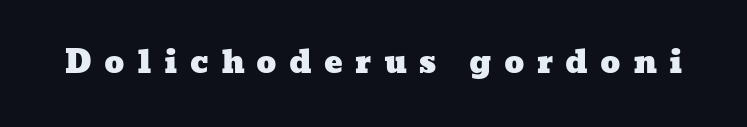
{"width": "wide", "stroke_contrast": "low", "x_height": "medium", "monospaced": "no", "underline": "no", "letter_spacing": "wide", "letter_spacing_em": 0.39, "glyph_px": 31}
